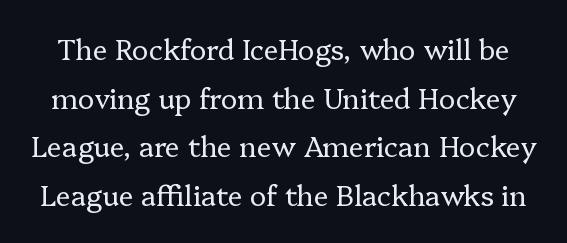
Q: Is the text bold? A: No.
Q: Is the text italic (slanted)? A: No, it is upright.
Q: Is the typeface a serif or a sans-serif typeface? A: Serif.
Q: Is the text underlined? A: No.
Q: Is the spacing between letters normal or unusually wide? A: Normal.
Q: Width (condensed, normal, or wide)? A: Normal.
Q: Stroke contrast? A: Low.
Q: x-height? A: Medium.
Q: Monospaced? A: No.
